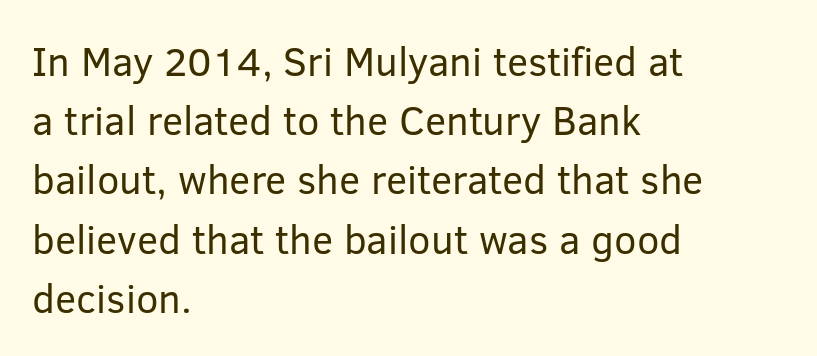
The image shows 40 px regular-weight sans-serif type, upright; set left-aligned, normal line spacing (1.48x), normal letter spacing, not underlined; low stroke contrast and a medium x-height.
